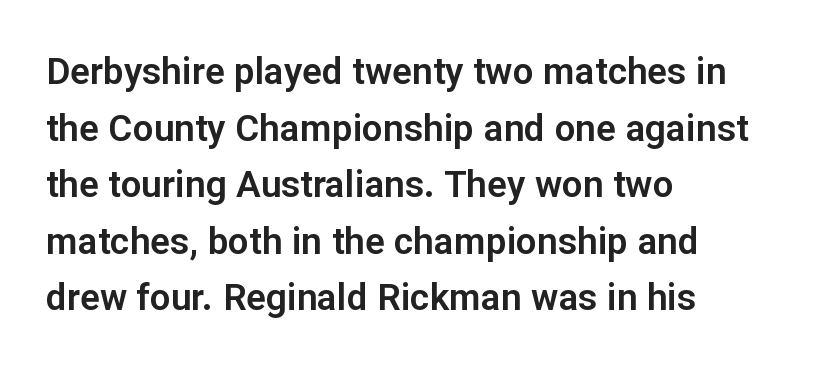
The image shows 37 px sans-serif type, upright; set left-aligned, normal line spacing (1.53x), normal letter spacing, not underlined; low stroke contrast and a medium x-height.
